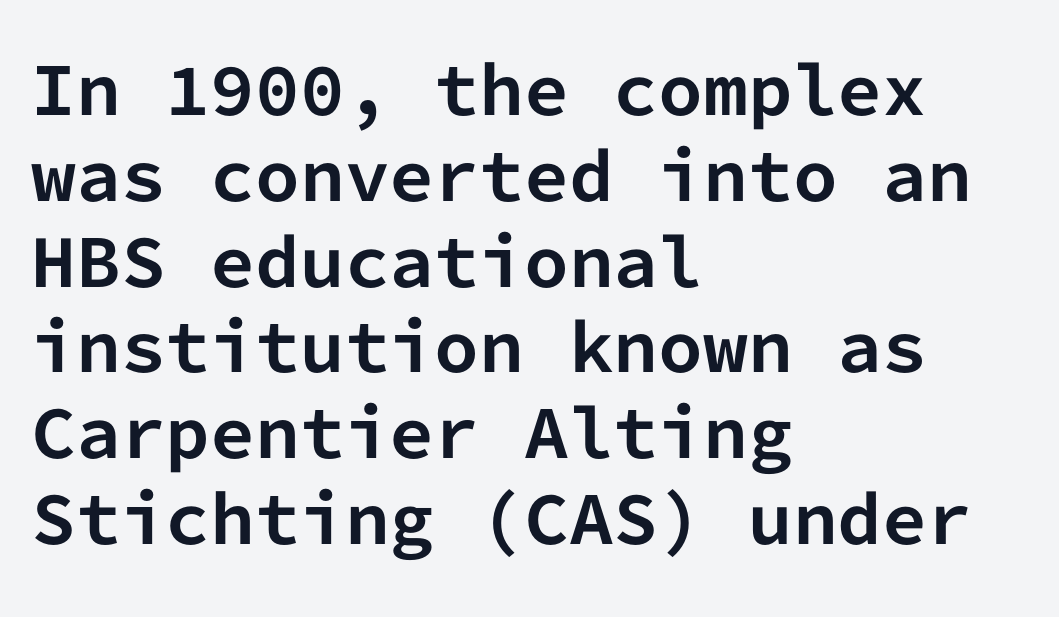
You could count columns in this text — the font is strictly monospaced. The lettering holds an erect, upright posture throughout. This is sans-serif lettering, the kind often seen on screens and signage. Decoration check: the copy has no underline. The rag falls on the right side of this text block. Regarding leading, the lines here are spaced in the standard way.
